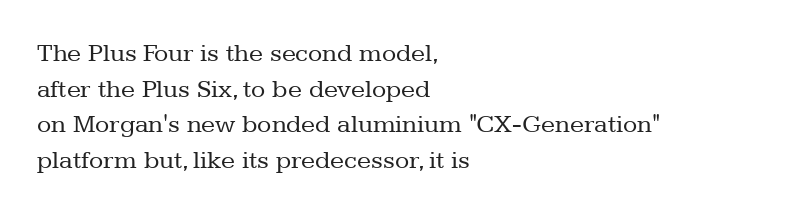
The line texture is even and compact thanks to regular tracking. Honestly, the row spacing looks completely unremarkable. Every row of glyphs begins at an identical x-position on the left. The letters stand straight up with perfectly vertical stems. Stroke thickness stays within the range of a standard reading face or lighter. Unmarked baselines from the first word to the last.
